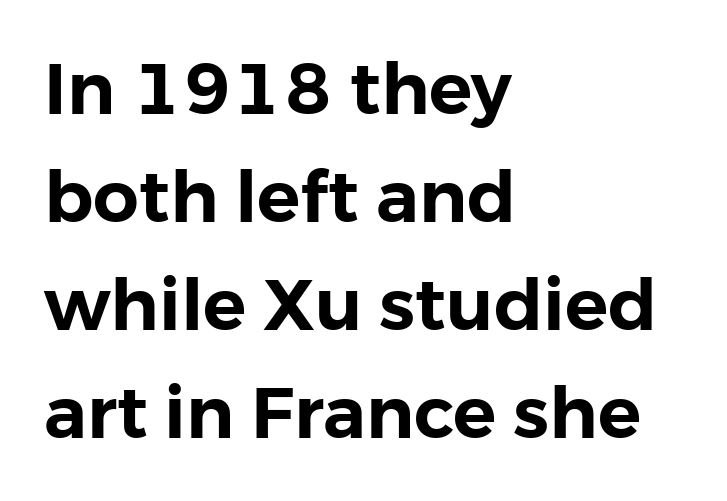
{"serif": "no", "italic": "no", "width": "normal", "stroke_contrast": "low", "x_height": "medium", "monospaced": "no", "underline": "no", "align": "left", "line_spacing": "normal", "line_spacing_ratio": 1.5, "letter_spacing": "normal", "letter_spacing_em": 0.0, "glyph_px": 72}
